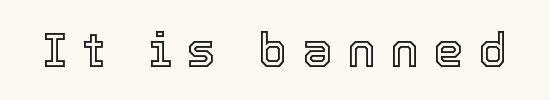
The image shows 48 px text type, upright; set unusually wide letter spacing (+0.31 em), not underlined; a medium x-height.
